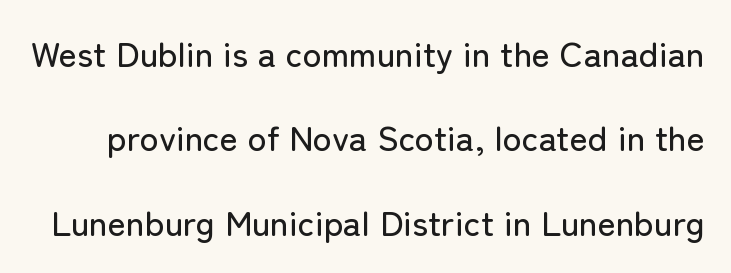
{"serif": "no", "italic": "no", "width": "normal", "stroke_contrast": "low", "x_height": "medium", "monospaced": "no", "underline": "no", "line_spacing": "loose", "line_spacing_ratio": 2.41, "letter_spacing": "normal", "letter_spacing_em": 0.0, "glyph_px": 35}
